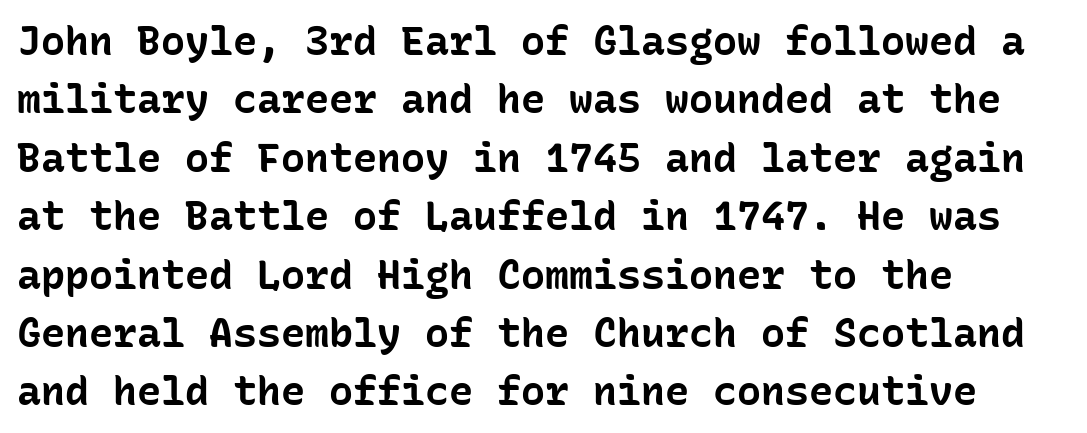
The image shows 40 px bold sans-serif type, upright, monospaced; set left-aligned, normal line spacing (1.46x), normal letter spacing, not underlined; low stroke contrast and a medium x-height.
